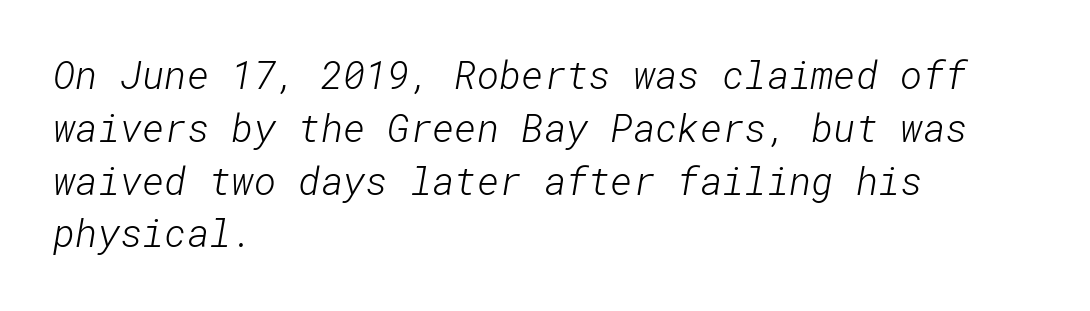
Q: Is the text bold? A: No.
Q: Is the typeface a serif or a sans-serif typeface? A: Sans-serif.
Q: Is the text underlined? A: No.
Q: How is the paragraph aligned? A: Left-aligned.
Q: Is the spacing between letters normal or unusually wide? A: Normal.
Q: Is the spacing between lines tight, normal or loose? A: Normal.
Q: Width (condensed, normal, or wide)? A: Normal.
Q: Stroke contrast? A: Low.
Q: x-height? A: Medium.
